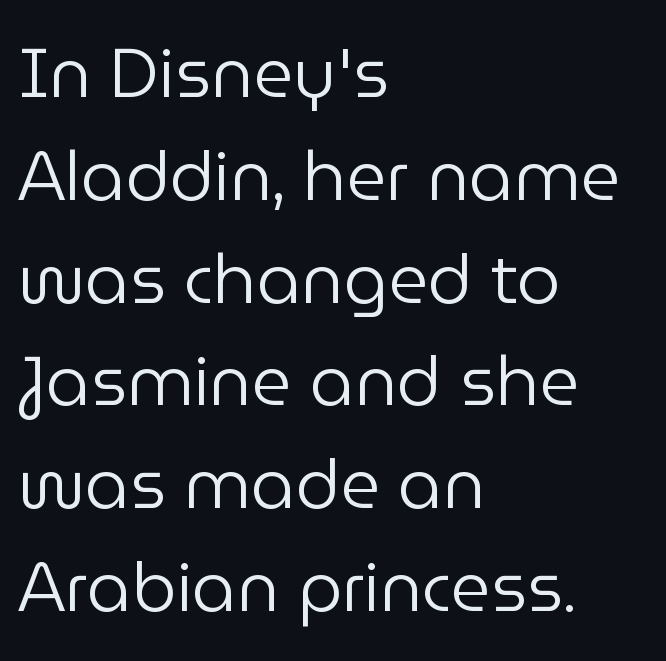
The lettering holds an erect, upright posture throughout. Observe the absence of serifs on each vertical stroke in this sample. Glyph-to-glyph distance matches everyday printed text. The font sits on the lighter half of the weight spectrum, regular included.
